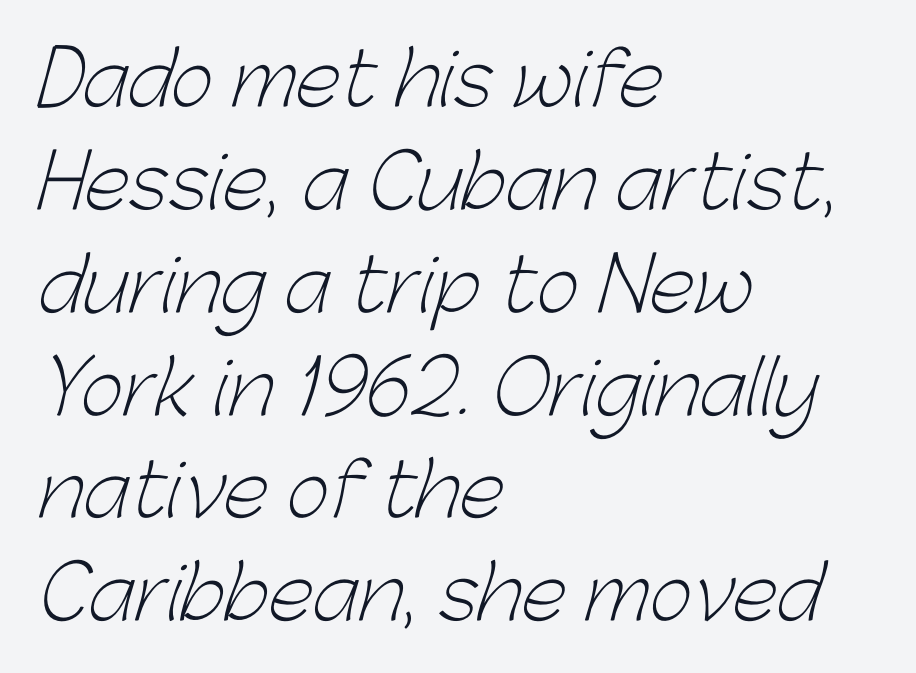
The image shows 74 px light sans-serif type; set left-aligned, normal line spacing (1.39x), normal letter spacing, not underlined; low stroke contrast and a medium x-height.
